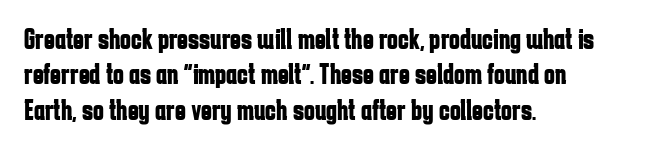
{"serif": "no", "italic": "no", "bold": "yes", "weight": "bold", "width": "condensed", "stroke_contrast": "low", "x_height": "medium", "monospaced": "no", "underline": "no", "align": "left", "line_spacing_ratio": 1.22, "letter_spacing": "normal", "letter_spacing_em": 0.0, "glyph_px": 29}
